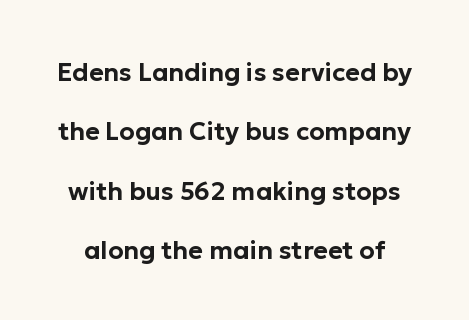
The letterforms sit shoulder to shoulder at normal distance. The vertical gap from one line to the next is large. Vertical strokes here are truly vertical. A bare baseline throughout the passage.
